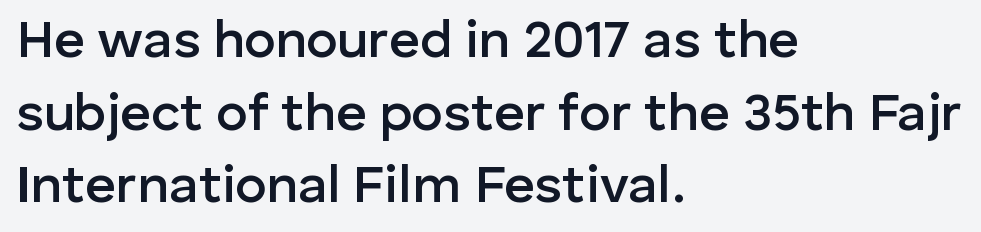
{"serif": "no", "italic": "no", "bold": "semi", "weight": "semibold", "width": "normal", "stroke_contrast": "low", "x_height": "medium", "monospaced": "no", "underline": "no", "align": "left", "line_spacing": "normal", "line_spacing_ratio": 1.37, "letter_spacing": "normal", "letter_spacing_em": 0.0, "glyph_px": 53}
